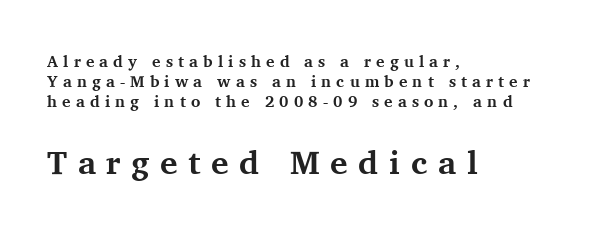
The image shows 33 px bold serif type, upright; set left-aligned, normal line spacing (1.26x), unusually wide letter spacing (+0.32 em), not underlined; the second (bottom) block is 2.06x larger; medium stroke contrast and a medium x-height.
